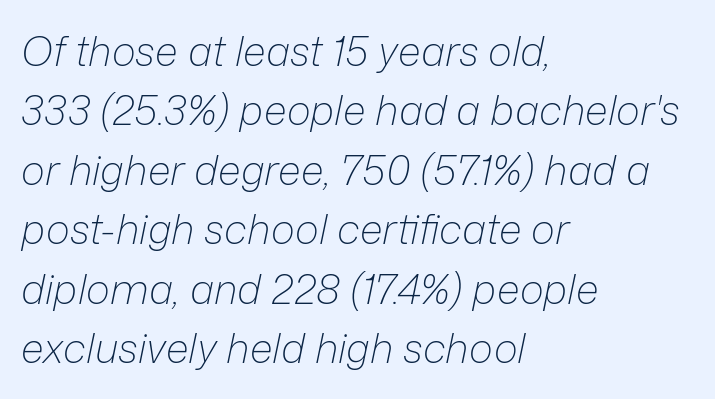
The image shows 41 px light type, italic (leaning right); set left-aligned, normal line spacing (1.45x), normal letter spacing, not underlined; low stroke contrast and a medium x-height.
